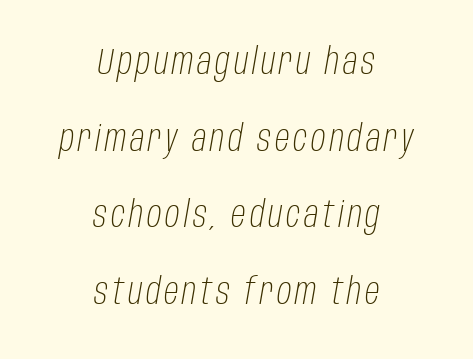
{"italic": "yes", "lean": "right", "slant_degrees": 10, "bold": "no", "weight": "light", "width": "condensed", "stroke_contrast": "low", "x_height": "large", "monospaced": "no", "underline": "no", "align": "center", "line_spacing": "loose", "line_spacing_ratio": 2.13, "glyph_px": 36}
